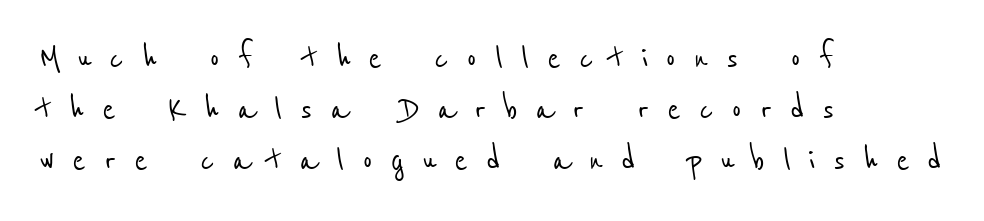
{"serif": "no", "width": "condensed", "stroke_contrast": "low", "x_height": "medium", "monospaced": "no", "underline": "no", "align": "left", "line_spacing": "normal", "line_spacing_ratio": 1.28, "letter_spacing": "wide", "letter_spacing_em": 0.44, "glyph_px": 40}
